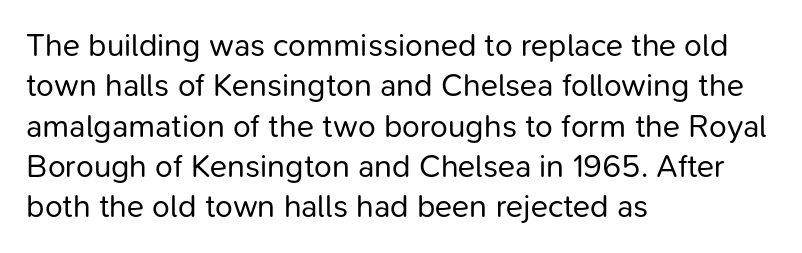
{"serif": "no", "italic": "no", "bold": "no", "weight": "regular", "width": "normal", "stroke_contrast": "low", "x_height": "medium", "monospaced": "no", "underline": "no", "align": "left", "line_spacing": "normal", "line_spacing_ratio": 1.26, "letter_spacing": "normal", "letter_spacing_em": 0.0, "glyph_px": 32}
